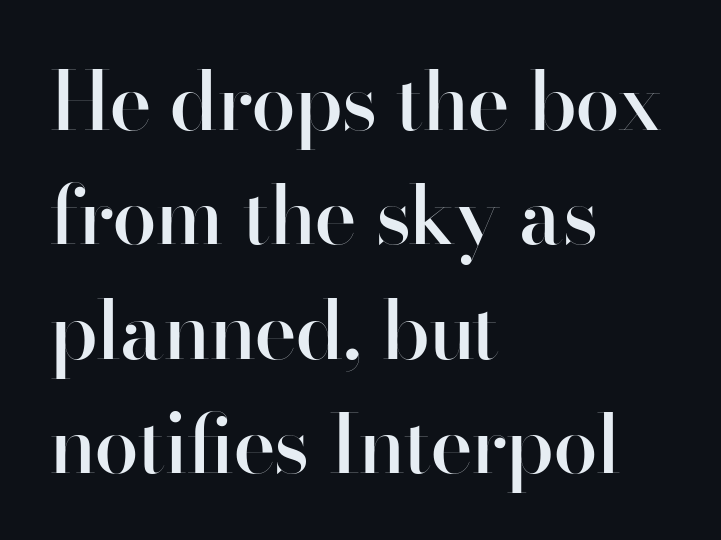
The image shows 80 px semibold sans-serif type, upright; set left-aligned, normal line spacing (1.43x), normal letter spacing, not underlined; high stroke contrast and a small x-height.
